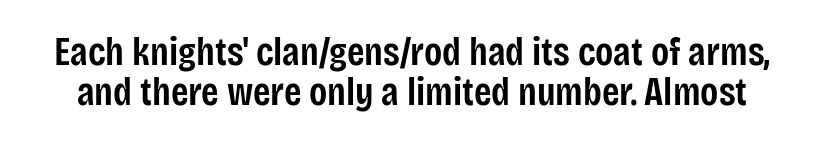
Q: Is the text bold? A: Semi-bold.
Q: Is the text italic (slanted)? A: No, it is upright.
Q: Is the typeface a serif or a sans-serif typeface? A: Sans-serif.
Q: Is the text underlined? A: No.
Q: Is the spacing between letters normal or unusually wide? A: Normal.
Q: Is the spacing between lines tight, normal or loose? A: Tight.
Q: Width (condensed, normal, or wide)? A: Condensed.
Q: Stroke contrast? A: Low.
Q: x-height? A: Large.
Q: Monospaced? A: No.
